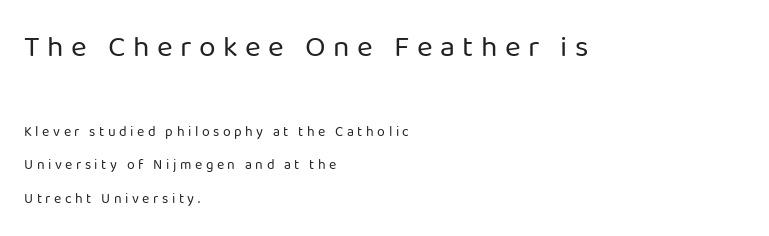
This rendering uses left alignment, leaving the right contour irregular. Tall strokes in this sample are plumb rather than angled. The horizontal fit of the characters is loose and conspicuously gappy. Observe the absence of serifs on each vertical stroke in this sample. Look at the glyph heights: the upper group is clearly the bigger setting.
